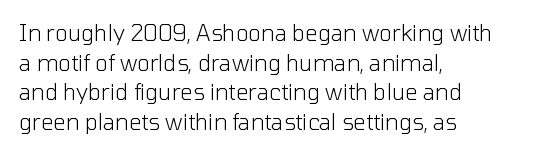
Q: Is the text bold? A: No.
Q: Is the text italic (slanted)? A: No, it is upright.
Q: Is the text underlined? A: No.
Q: How is the paragraph aligned? A: Left-aligned.
Q: Is the spacing between letters normal or unusually wide? A: Normal.
Q: Is the spacing between lines tight, normal or loose? A: Normal.
